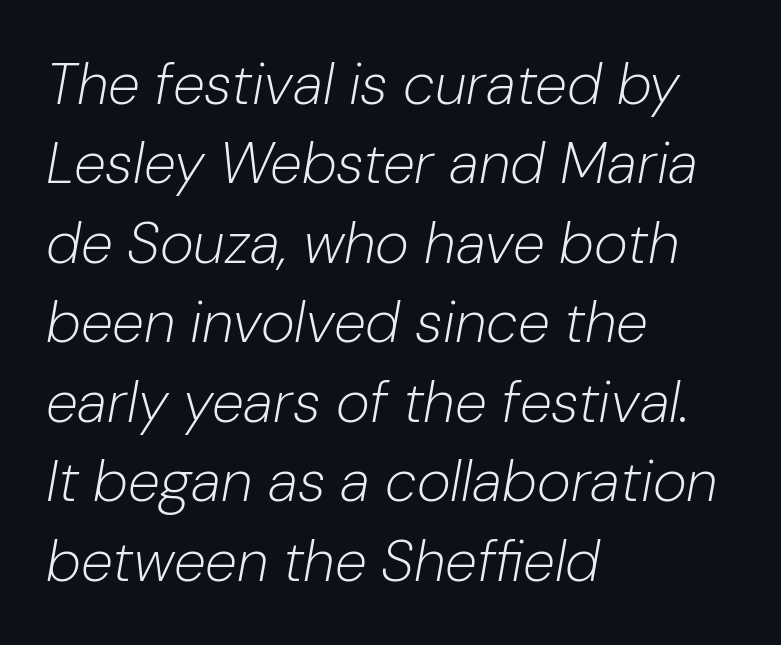
Q: Is the text bold? A: No.
Q: Is the text italic (slanted)? A: Yes, it leans right by about 10 degrees.
Q: Is the text underlined? A: No.
Q: How is the paragraph aligned? A: Left-aligned.
Q: Is the spacing between letters normal or unusually wide? A: Normal.
Q: Is the spacing between lines tight, normal or loose? A: Normal.
Q: Width (condensed, normal, or wide)? A: Normal.
Q: Stroke contrast? A: Low.
Q: x-height? A: Medium.
Q: Monospaced? A: No.
